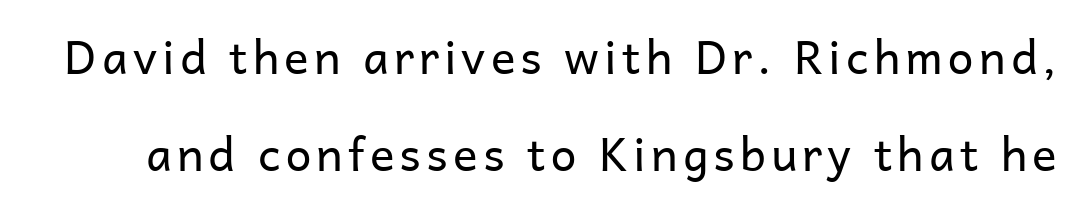
{"serif": "no", "italic": "no", "bold": "no", "weight": "regular", "width": "normal", "stroke_contrast": "low", "x_height": "medium", "monospaced": "no", "underline": "no", "line_spacing": "loose", "line_spacing_ratio": 2.1, "glyph_px": 46}
